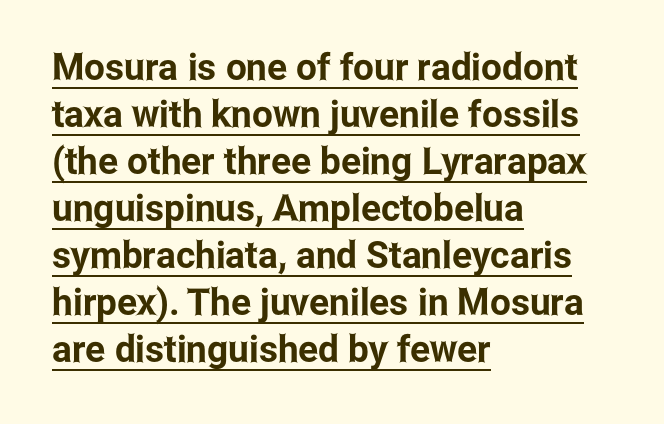
One glance says typical: line gaps are just what's usual. Is the letter spacing exaggerated? No — it looks like the ordinary default. Is this a fixed-width face? No — the glyphs have proportional, varying widths. The typeface chosen for these lines omits serifs. Glance below the letters and you will spot a drawn line.
